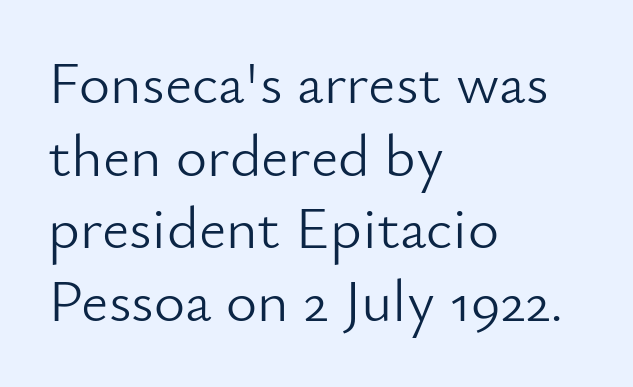
A sans-serif font was chosen for this passage. Each letter keeps its own natural width here, so spacing adapts to shape. Characters remain perfectly vertical along every line. If you drew a ruler down the left edge, every line would touch it.
